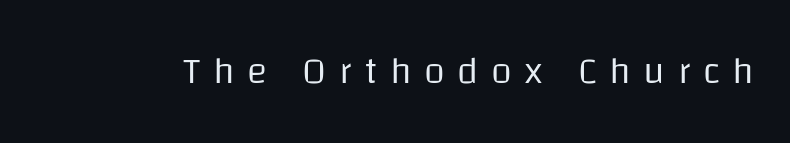
Q: Is the text bold? A: No.
Q: Is the text italic (slanted)? A: No, it is upright.
Q: Is the typeface a serif or a sans-serif typeface? A: Sans-serif.
Q: Is the text underlined? A: No.
Q: Is the spacing between letters normal or unusually wide? A: Unusually wide.
Q: Width (condensed, normal, or wide)? A: Normal.
Q: Stroke contrast? A: Low.
Q: x-height? A: Large.
Q: Monospaced? A: No.
